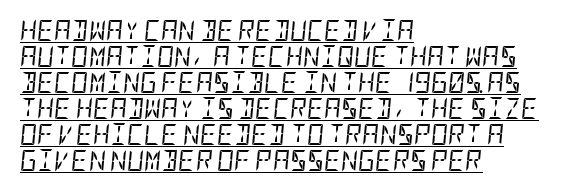
This sample uses an oblique cut, with every glyph tilted off the vertical. The paragraph has a hard left edge and a soft right edge. The cut favours lightness, reaching ordinary text weight at its darkest. Compared with undecorated copy, this sample adds a rule below the words. The rendering keeps characters at their native spacing.
